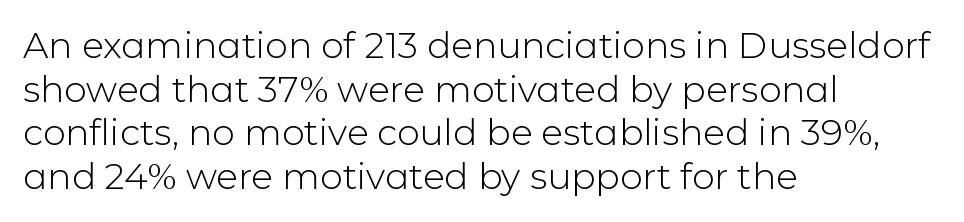
Q: Is the text bold? A: No.
Q: Is the text italic (slanted)? A: No, it is upright.
Q: Is the typeface a serif or a sans-serif typeface? A: Sans-serif.
Q: Is the text underlined? A: No.
Q: How is the paragraph aligned? A: Left-aligned.
Q: Is the spacing between letters normal or unusually wide? A: Normal.
Q: Width (condensed, normal, or wide)? A: Normal.
Q: Stroke contrast? A: Low.
Q: x-height? A: Medium.
Q: Monospaced? A: No.
